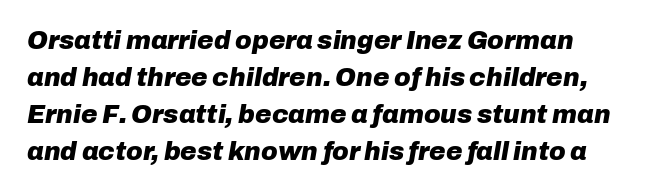
The image shows 25 px bold type, italic (leaning right); set normal line spacing (1.48x), normal letter spacing, not underlined.
